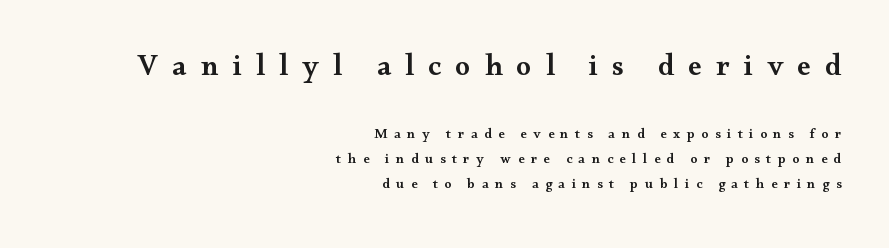
Q: Is the text bold? A: Semi-bold.
Q: Is the text italic (slanted)? A: No, it is upright.
Q: Is the typeface a serif or a sans-serif typeface? A: Serif.
Q: Is the text underlined? A: No.
Q: How is the paragraph aligned? A: Right-aligned.
Q: Is the spacing between letters normal or unusually wide? A: Unusually wide.
Q: Which block of text is set in a larger size, the first (top) or the second (bottom)? A: The first (top) one.
Q: Width (condensed, normal, or wide)? A: Wide.
Q: Stroke contrast? A: Medium.
Q: x-height? A: Small.
Q: Monospaced? A: No.
